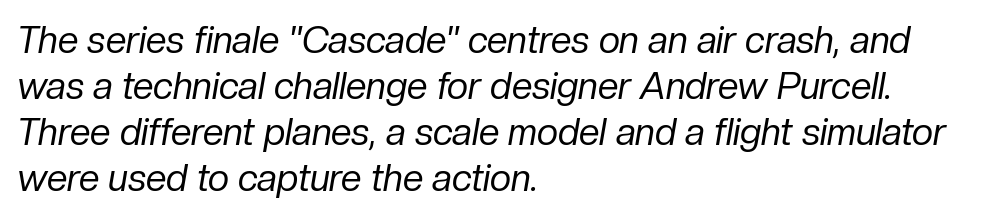
The image shows 37 px regular-weight type, italic (leaning right); set left-aligned, line spacing 1.24x, normal letter spacing, not underlined; low stroke contrast and a medium x-height.
